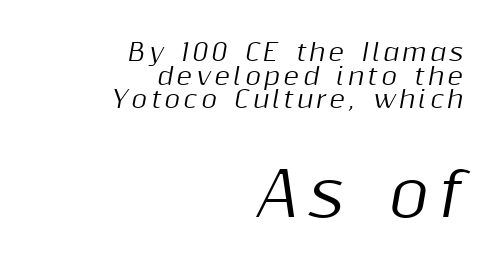
{"italic": "yes", "lean": "right", "slant_degrees": 10, "width": "normal", "stroke_contrast": "medium", "x_height": "medium", "monospaced": "no", "underline": "no", "align": "right", "line_spacing": "tight", "line_spacing_ratio": 0.98, "larger_block": "second", "size_ratio": 2.54, "glyph_px": 61}
